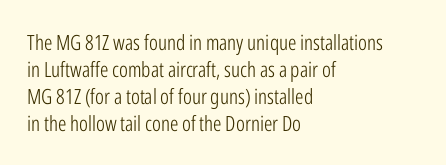
{"italic": "no", "bold": "no", "underline": "no", "align": "left", "line_spacing": "normal", "line_spacing_ratio": 1.28, "letter_spacing": "normal", "letter_spacing_em": 0.0, "glyph_px": 21}
